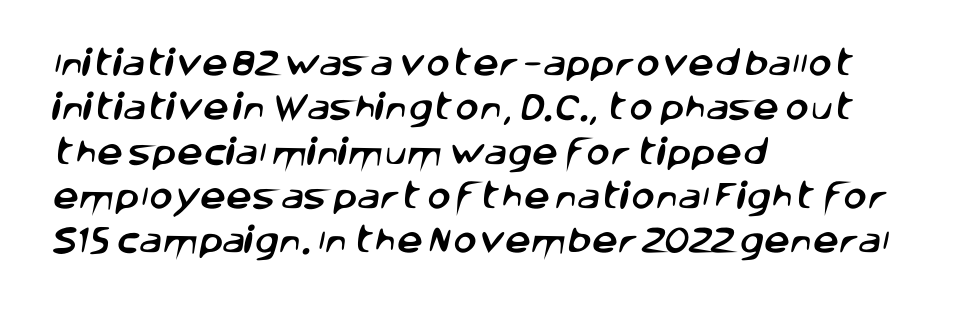
Q: Is the typeface a serif or a sans-serif typeface? A: Sans-serif.
Q: Is the text underlined? A: No.
Q: How is the paragraph aligned? A: Left-aligned.
Q: Is the spacing between letters normal or unusually wide? A: Normal.
Q: Is the spacing between lines tight, normal or loose? A: Normal.
Q: Width (condensed, normal, or wide)? A: Normal.
Q: Stroke contrast? A: Low.
Q: x-height? A: Large.
Q: Monospaced? A: No.
